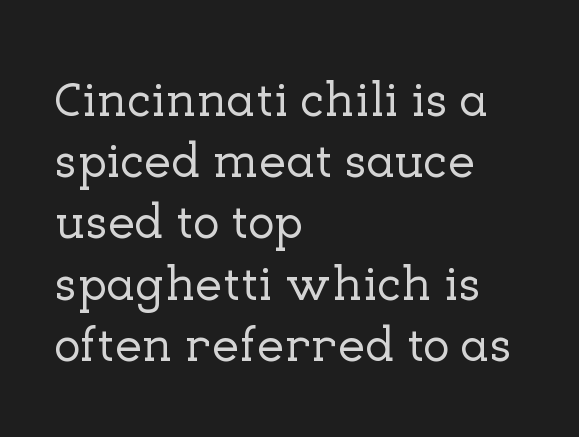
The image shows 49 px serif type, upright; set left-aligned, normal line spacing (1.25x), normal letter spacing, not underlined; low stroke contrast and a medium x-height.
